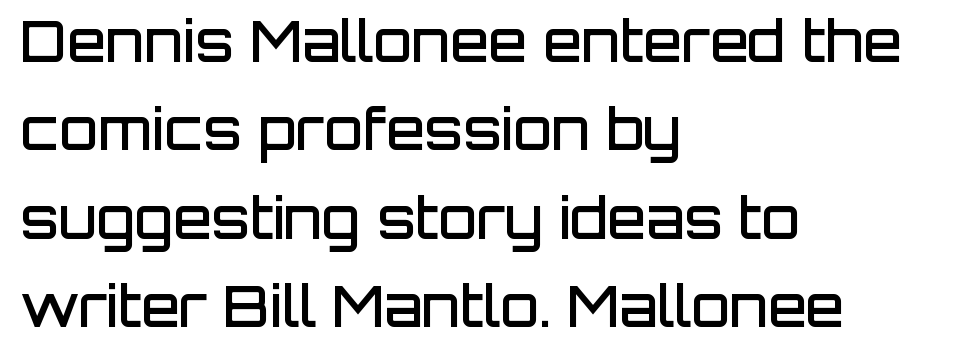
The foot of each line stays bare and open. Notice how the stems are strictly vertical — no italics here. Horizontal bands of white between lines are of average thickness. The letters carry no serifs — their stems end cleanly without finishing strokes.
